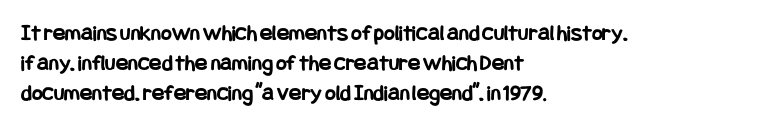
The image shows 23 px bold type, upright; set left-aligned, normal line spacing (1.31x), normal letter spacing, not underlined.
